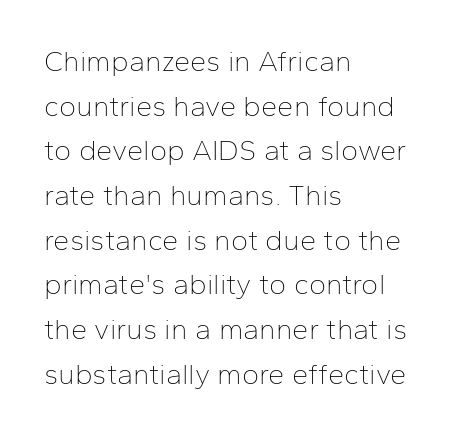
The block of text has a typical density, with ordinary space between rows. The passage shown is not bold in any degree. Clear beneath every line of the passage. Nobody touched the tracking dial on this one. Casual observation: everything's shoved over to the left. A sans-serif font was chosen for this passage.
